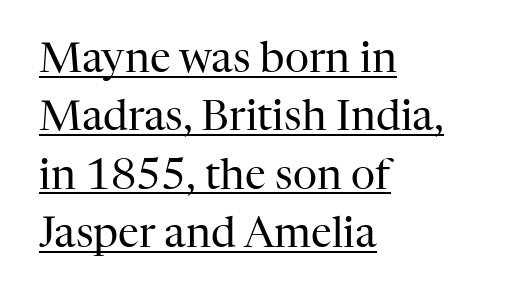
Q: Is the text bold? A: No.
Q: Is the text italic (slanted)? A: No, it is upright.
Q: Is the typeface a serif or a sans-serif typeface? A: Serif.
Q: Is the text underlined? A: Yes.
Q: How is the paragraph aligned? A: Left-aligned.
Q: Is the spacing between letters normal or unusually wide? A: Normal.
Q: Is the spacing between lines tight, normal or loose? A: Normal.
Q: Width (condensed, normal, or wide)? A: Normal.
Q: Stroke contrast? A: High.
Q: x-height? A: Medium.
Q: Monospaced? A: No.
